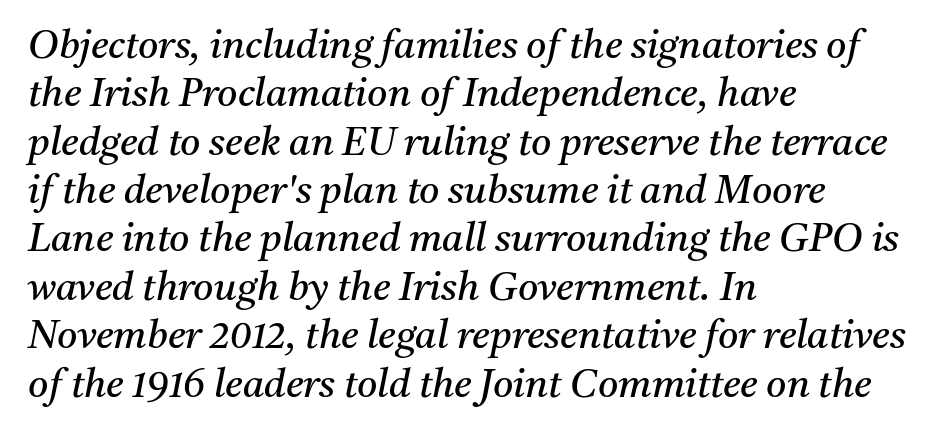
{"serif": "yes", "italic": "yes", "lean": "right", "slant_degrees": 11, "bold": "no", "weight": "regular", "width": "normal", "stroke_contrast": "medium", "x_height": "medium", "monospaced": "no", "underline": "no", "align": "left", "line_spacing_ratio": 1.24, "letter_spacing": "normal", "letter_spacing_em": 0.0, "glyph_px": 39}
